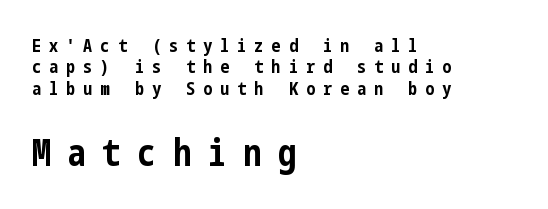
Q: Is the text bold? A: Yes.
Q: Is the text italic (slanted)? A: No, it is upright.
Q: Is the typeface a serif or a sans-serif typeface? A: Sans-serif.
Q: Is the text underlined? A: No.
Q: How is the paragraph aligned? A: Left-aligned.
Q: Is the spacing between letters normal or unusually wide? A: Unusually wide.
Q: Which block of text is set in a larger size, the first (top) or the second (bottom)? A: The second (bottom) one.
Q: Width (condensed, normal, or wide)? A: Condensed.
Q: Stroke contrast? A: Low.
Q: x-height? A: Medium.
